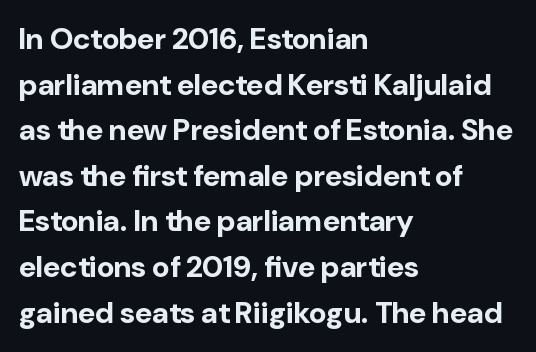
The image shows 30 px bold sans-serif type, upright; set left-aligned, normal line spacing (1.52x), normal letter spacing, not underlined; low stroke contrast and a medium x-height.
